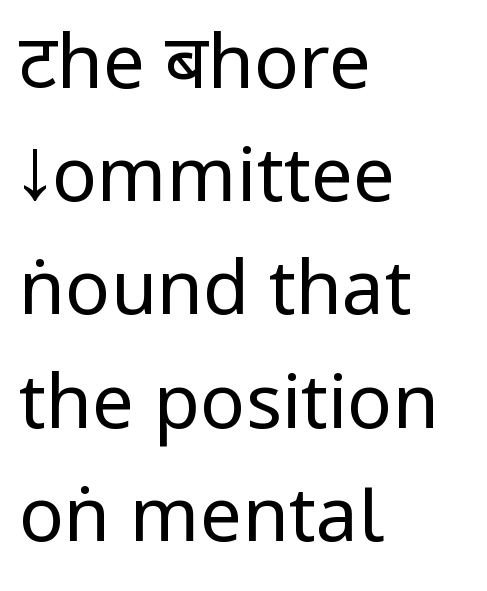
The image shows 75 px regular-weight, condensed sans-serif type, upright; set left-aligned, normal line spacing (1.51x), normal letter spacing, not underlined; low stroke contrast and a large x-height.
